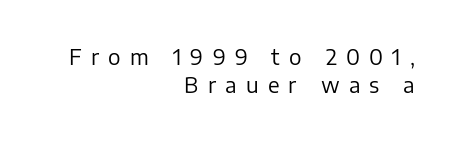
Q: Is the text bold? A: No.
Q: Is the text italic (slanted)? A: No, it is upright.
Q: Is the text underlined? A: No.
Q: How is the paragraph aligned? A: Right-aligned.
Q: Is the spacing between letters normal or unusually wide? A: Unusually wide.
Q: Is the spacing between lines tight, normal or loose? A: Normal.
